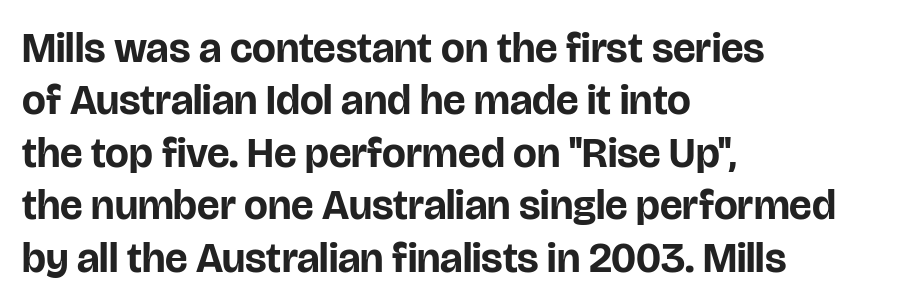
The horizontal fit of the characters is conventional and even. What's the leading like? Ordinary, nothing unusual. Is the type bold? Yes — the strokes are clearly thick and heavy. This is sans-serif lettering, the kind often seen on screens and signage.
